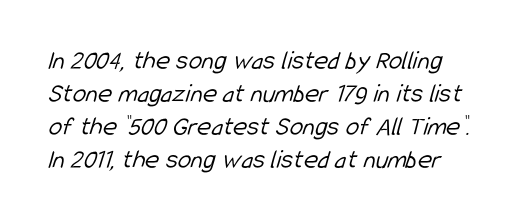
The image shows 27 px text type; set line spacing 1.22x, normal letter spacing, not underlined.
